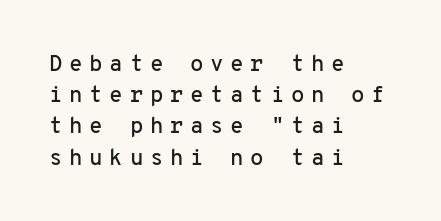
The image shows 22 px text type, upright; set left-aligned, normal line spacing (1.42x), unusually wide letter spacing (+0.3 em), not underlined.
